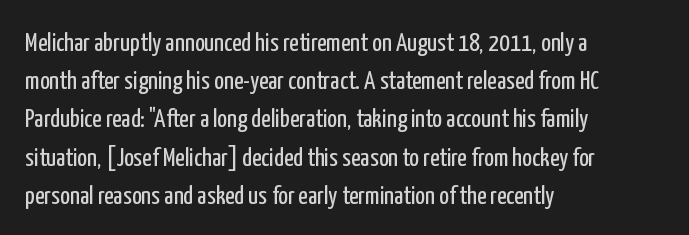
Q: Is the text bold? A: No.
Q: Is the text italic (slanted)? A: No, it is upright.
Q: Is the text underlined? A: No.
Q: How is the paragraph aligned? A: Left-aligned.
Q: Is the spacing between letters normal or unusually wide? A: Normal.
Q: Is the spacing between lines tight, normal or loose? A: Normal.
